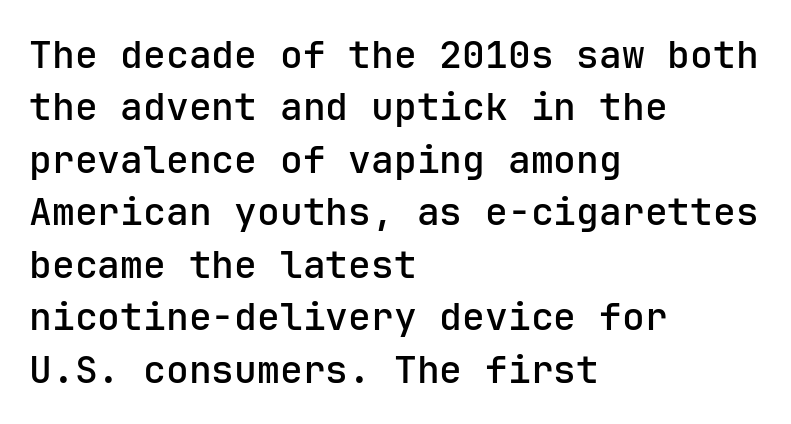
Q: Is the text italic (slanted)? A: No, it is upright.
Q: Is the typeface a serif or a sans-serif typeface? A: Sans-serif.
Q: Is the text underlined? A: No.
Q: How is the paragraph aligned? A: Left-aligned.
Q: Is the spacing between letters normal or unusually wide? A: Normal.
Q: Is the spacing between lines tight, normal or loose? A: Normal.
Q: Width (condensed, normal, or wide)? A: Normal.
Q: Stroke contrast? A: Low.
Q: x-height? A: Medium.
Q: Monospaced? A: Yes.
